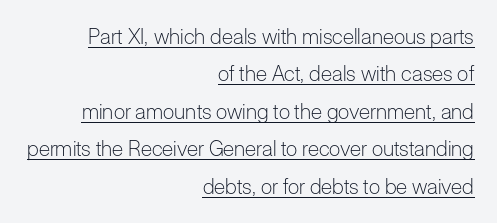
Unbolded letterforms with no extra heft. Is there any slant? The stems are plumb. The sample's only ornament is a line tracing under the words. Compared with a flush-left layout, this one pins lines to the opposite, right side.
